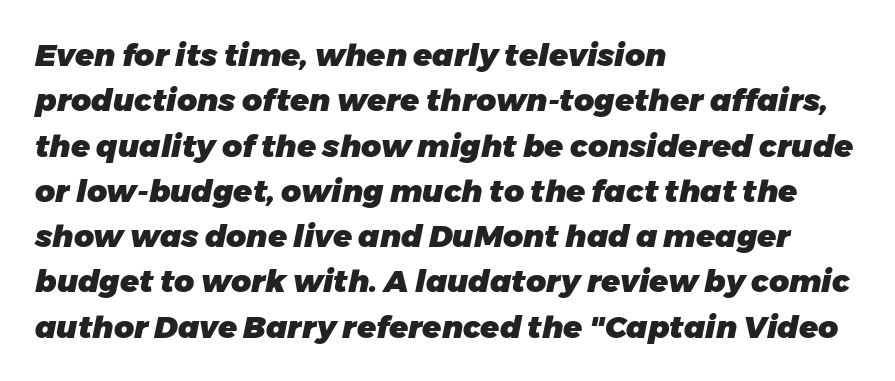
{"italic": "yes", "lean": "right", "slant_degrees": 11, "bold": "yes", "weight": "heavy", "width": "normal", "stroke_contrast": "low", "x_height": "medium", "monospaced": "no", "underline": "no", "align": "left", "line_spacing": "normal", "line_spacing_ratio": 1.46, "letter_spacing": "normal", "letter_spacing_em": 0.0, "glyph_px": 31}
